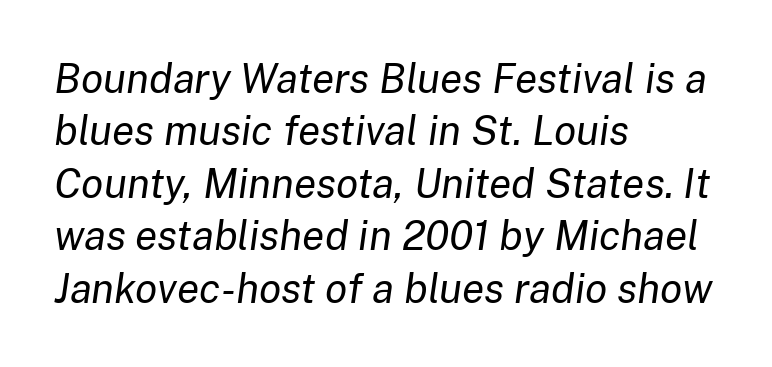
{"italic": "yes", "lean": "right", "slant_degrees": 8, "bold": "no", "weight": "regular", "width": "normal", "stroke_contrast": "low", "x_height": "medium", "monospaced": "no", "underline": "no", "align": "left", "line_spacing": "normal", "line_spacing_ratio": 1.28, "letter_spacing": "normal", "letter_spacing_em": 0.0, "glyph_px": 41}
